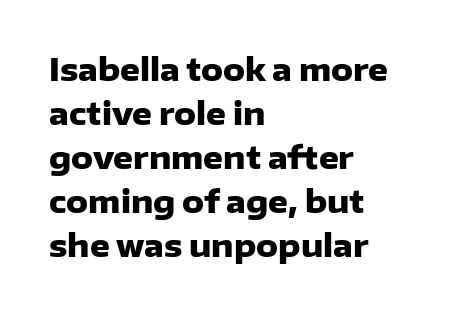
{"serif": "no", "italic": "no", "bold": "yes", "weight": "heavy", "width": "normal", "stroke_contrast": "low", "x_height": "medium", "monospaced": "no", "underline": "no", "align": "left", "line_spacing": "normal", "line_spacing_ratio": 1.42, "letter_spacing": "normal", "letter_spacing_em": 0.0, "glyph_px": 31}
